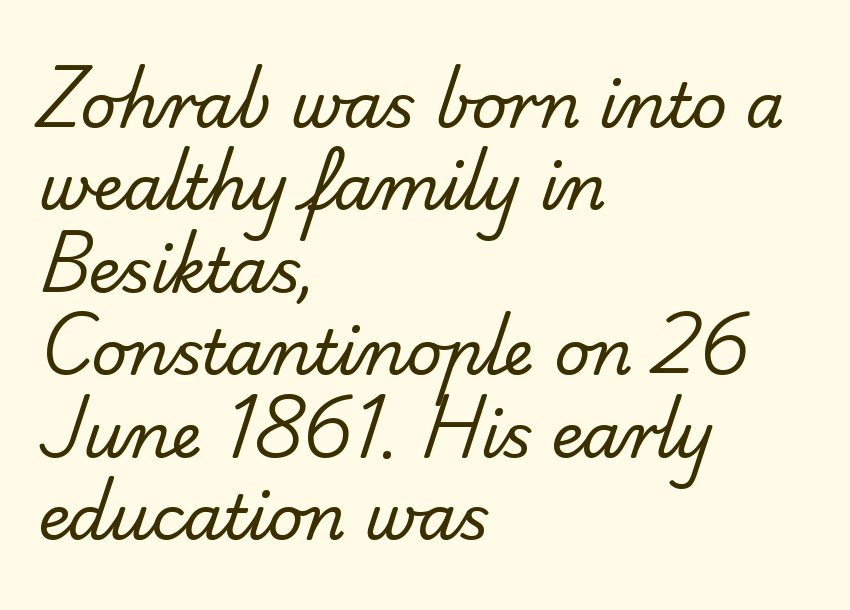
The image shows 62 px regular-weight sans-serif type; set left-aligned, normal line spacing (1.33x), normal letter spacing, not underlined; low stroke contrast and a small x-height.
